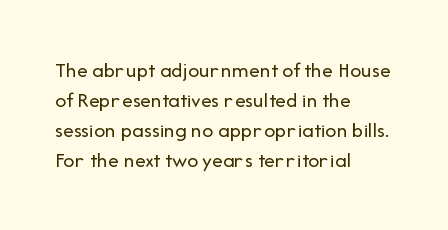
The image shows 22 px text type, upright; set left-aligned, normal line spacing (1.36x), normal letter spacing, not underlined.
